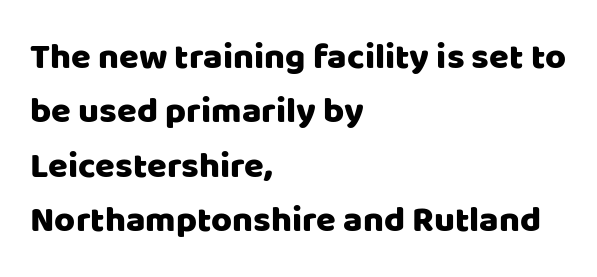
The image shows 36 px sans-serif type, upright; set left-aligned, normal line spacing (1.51x), normal letter spacing, not underlined; low stroke contrast and a large x-height.
